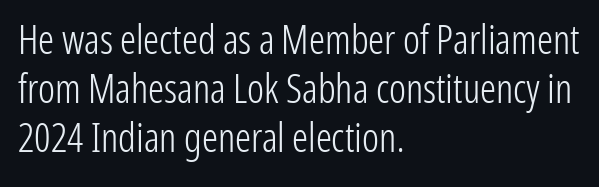
Proportional: the letters do not fall into vertical columns. The rag falls on the right side of this text block. This is the regular roman posture of the typeface. This is sans-serif lettering, the kind often seen on screens and signage. Quick note: underline off. On a weight scale, this lands at 450 or below.
